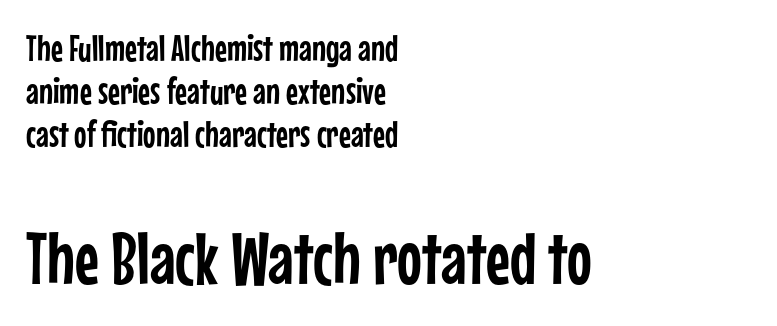
Q: Is the text italic (slanted)? A: No, it is upright.
Q: Is the typeface a serif or a sans-serif typeface? A: Sans-serif.
Q: Is the text underlined? A: No.
Q: How is the paragraph aligned? A: Left-aligned.
Q: Is the spacing between letters normal or unusually wide? A: Normal.
Q: Which block of text is set in a larger size, the first (top) or the second (bottom)? A: The second (bottom) one.
Q: Width (condensed, normal, or wide)? A: Condensed.
Q: Stroke contrast? A: Low.
Q: x-height? A: Medium.
Q: Monospaced? A: No.
